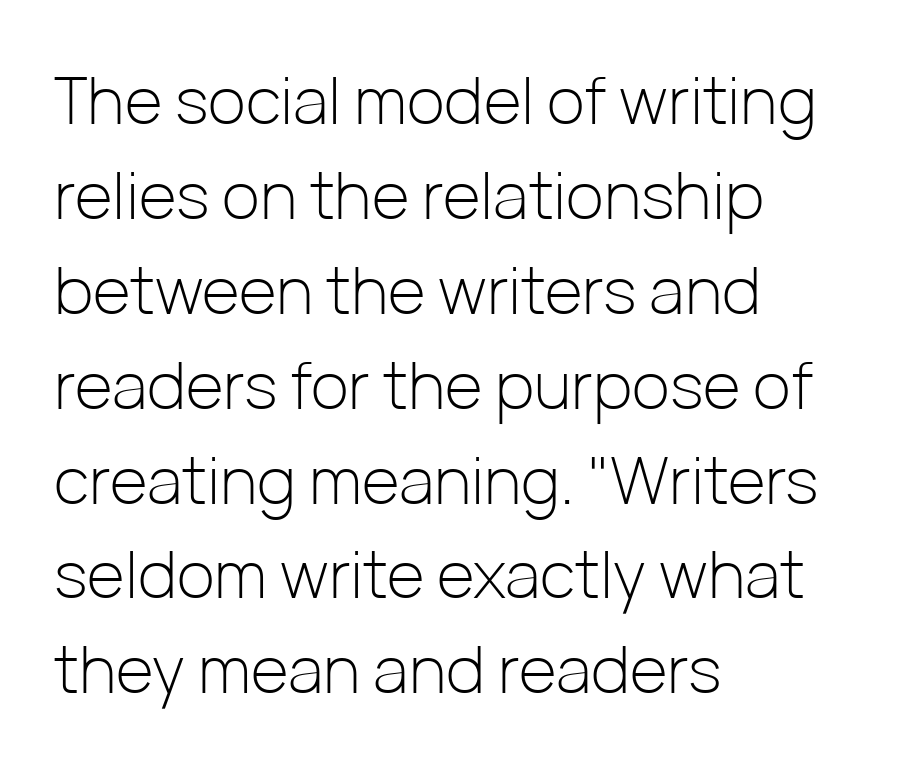
The image shows 65 px light sans-serif type, upright; set left-aligned, normal line spacing (1.46x), normal letter spacing, not underlined; low stroke contrast and a medium x-height.
